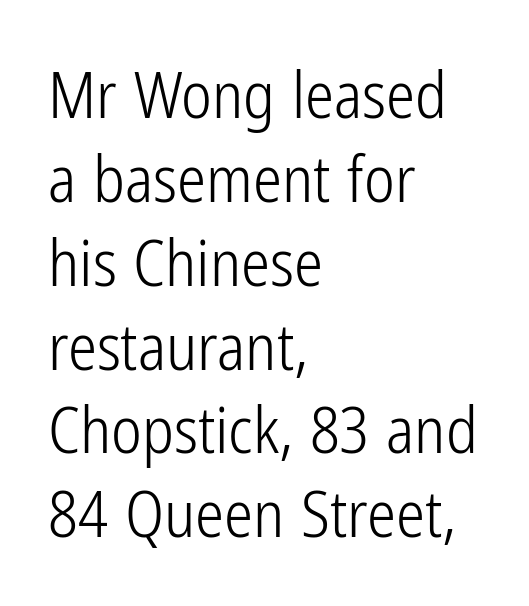
The image shows 65 px light, condensed sans-serif type, upright; set left-aligned, normal line spacing (1.29x), normal letter spacing, not underlined; low stroke contrast and a medium x-height.
